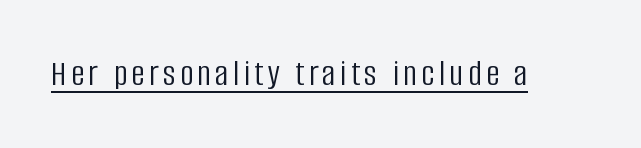
The image shows 37 px light, condensed sans-serif type, upright; set underlined; low stroke contrast and a large x-height.
